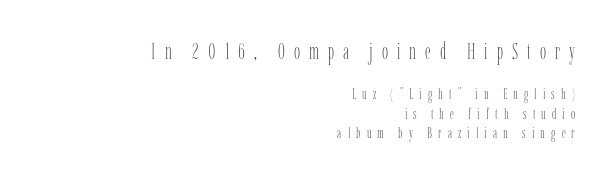
The image shows 22 px text type, upright; set right-aligned, normal line spacing (1.3x), unusually wide letter spacing (+0.41 em), not underlined; the first (top) block is 1.47x larger.
